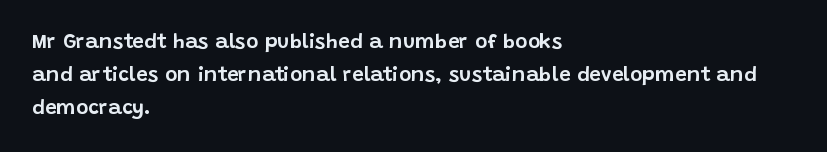
Q: Is the text italic (slanted)? A: No, it is upright.
Q: Is the text underlined? A: No.
Q: How is the paragraph aligned? A: Left-aligned.
Q: Is the spacing between letters normal or unusually wide? A: Normal.
Q: Is the spacing between lines tight, normal or loose? A: Normal.
